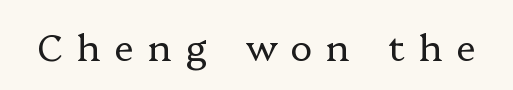
Q: Is the text bold? A: No.
Q: Is the text italic (slanted)? A: No, it is upright.
Q: Is the typeface a serif or a sans-serif typeface? A: Serif.
Q: Is the text underlined? A: No.
Q: Is the spacing between letters normal or unusually wide? A: Unusually wide.
Q: Width (condensed, normal, or wide)? A: Normal.
Q: Stroke contrast? A: Low.
Q: x-height? A: Medium.
Q: Monospaced? A: No.
